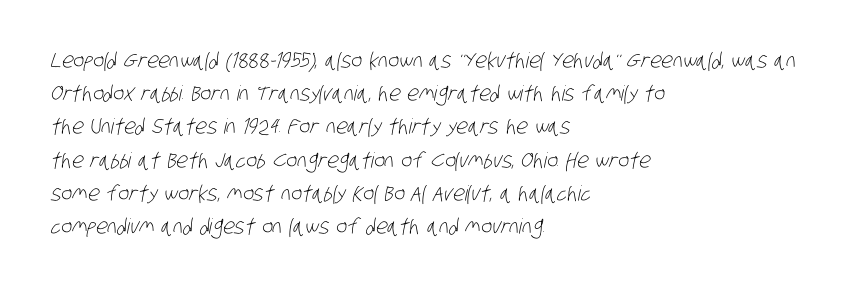
{"bold": "no", "underline": "no", "align": "left", "line_spacing": "normal", "line_spacing_ratio": 1.58, "letter_spacing": "normal", "letter_spacing_em": 0.0, "glyph_px": 21}
